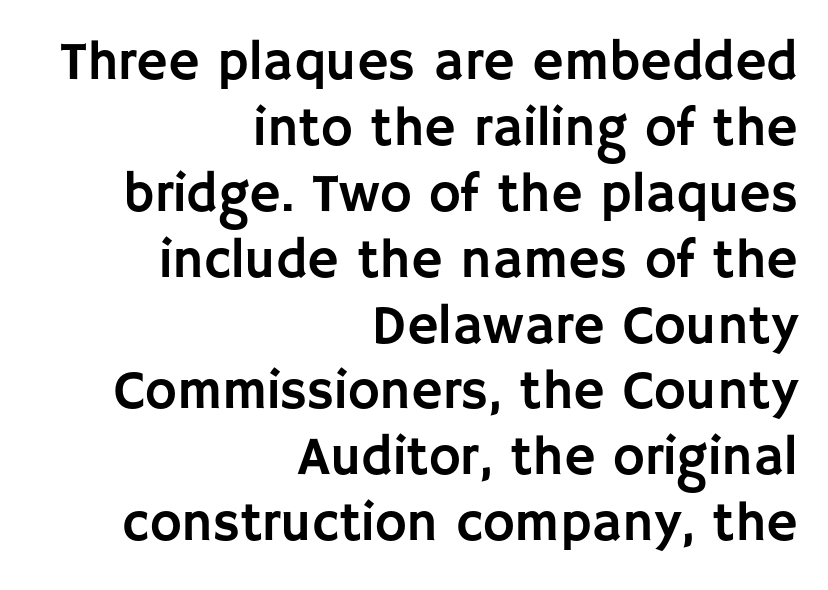
Q: Is the text italic (slanted)? A: No, it is upright.
Q: Is the typeface a serif or a sans-serif typeface? A: Sans-serif.
Q: Is the text underlined? A: No.
Q: How is the paragraph aligned? A: Right-aligned.
Q: Is the spacing between letters normal or unusually wide? A: Normal.
Q: Width (condensed, normal, or wide)? A: Normal.
Q: Stroke contrast? A: Low.
Q: x-height? A: Large.
Q: Monospaced? A: No.
